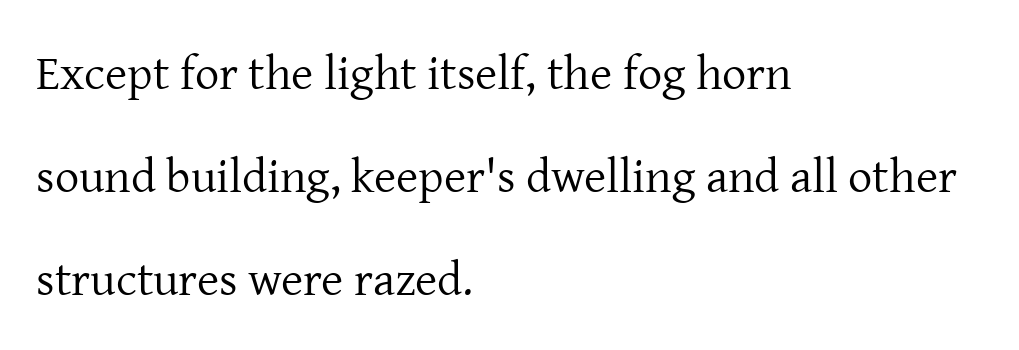
{"serif": "yes", "italic": "no", "bold": "no", "weight": "regular", "width": "normal", "stroke_contrast": "low", "x_height": "medium", "monospaced": "no", "underline": "no", "align": "left", "line_spacing": "loose", "line_spacing_ratio": 2.15, "letter_spacing": "normal", "letter_spacing_em": 0.0, "glyph_px": 48}
